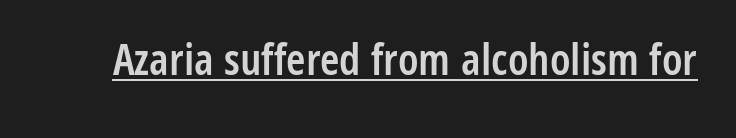
The image shows 44 px semibold, condensed sans-serif type, upright; set normal letter spacing, underlined; low stroke contrast and a medium x-height.
